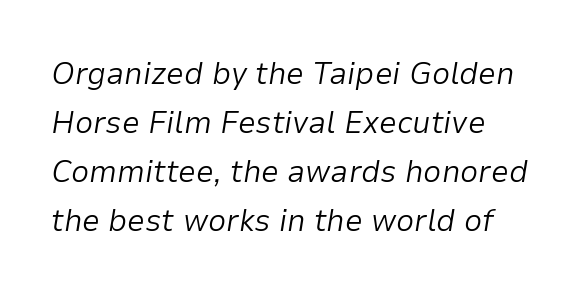
{"italic": "yes", "lean": "right", "slant_degrees": 9, "bold": "no", "weight": "light", "width": "normal", "stroke_contrast": "low", "x_height": "medium", "monospaced": "no", "underline": "no", "line_spacing": "normal", "line_spacing_ratio": 1.53, "letter_spacing": "normal", "letter_spacing_em": 0.0, "glyph_px": 32}
